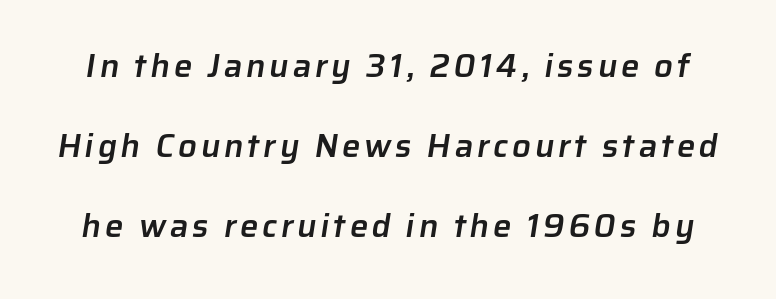
The image shows 33 px semibold sans-serif type; set loose line spacing (2.43x), not underlined; low stroke contrast and a medium x-height.
